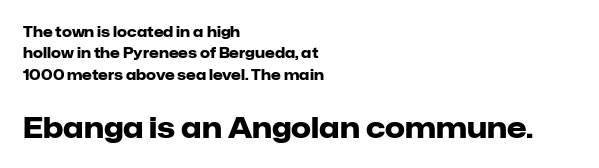
{"serif": "no", "italic": "no", "bold": "yes", "weight": "heavy", "width": "normal", "stroke_contrast": "low", "x_height": "medium", "monospaced": "no", "underline": "no", "align": "left", "line_spacing": "normal", "line_spacing_ratio": 1.53, "letter_spacing": "normal", "letter_spacing_em": 0.0, "larger_block": "second", "size_ratio": 2.0, "glyph_px": 28}
